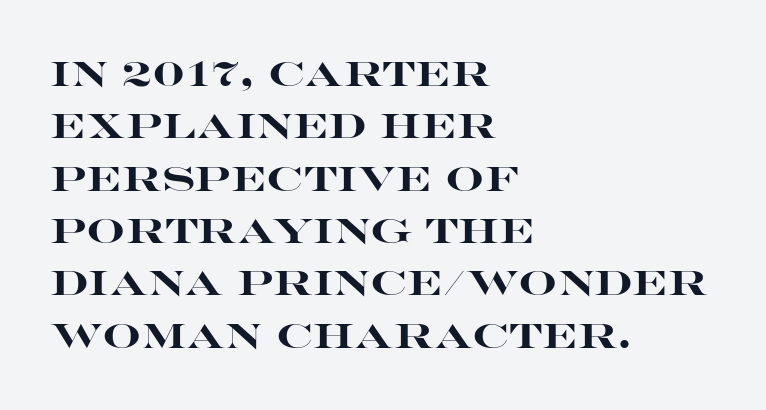
The image shows 34 px heavy, wide type, upright; set left-aligned, normal line spacing (1.54x), normal letter spacing, not underlined; high stroke contrast and a large x-height.
